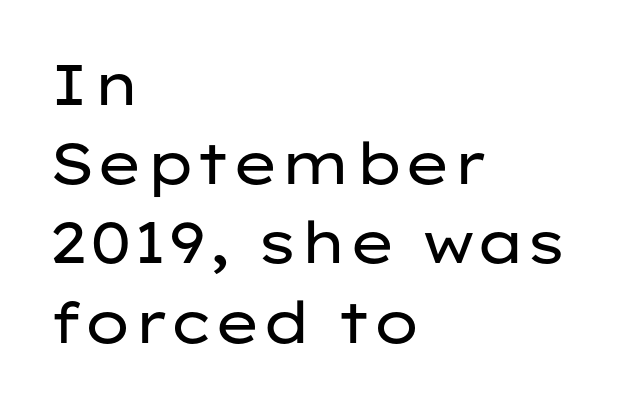
{"serif": "no", "italic": "no", "bold": "no", "weight": "regular", "width": "wide", "stroke_contrast": "low", "x_height": "medium", "monospaced": "no", "underline": "no", "align": "left", "line_spacing": "normal", "line_spacing_ratio": 1.39, "letter_spacing": "normal", "letter_spacing_em": 0.0, "glyph_px": 57}
